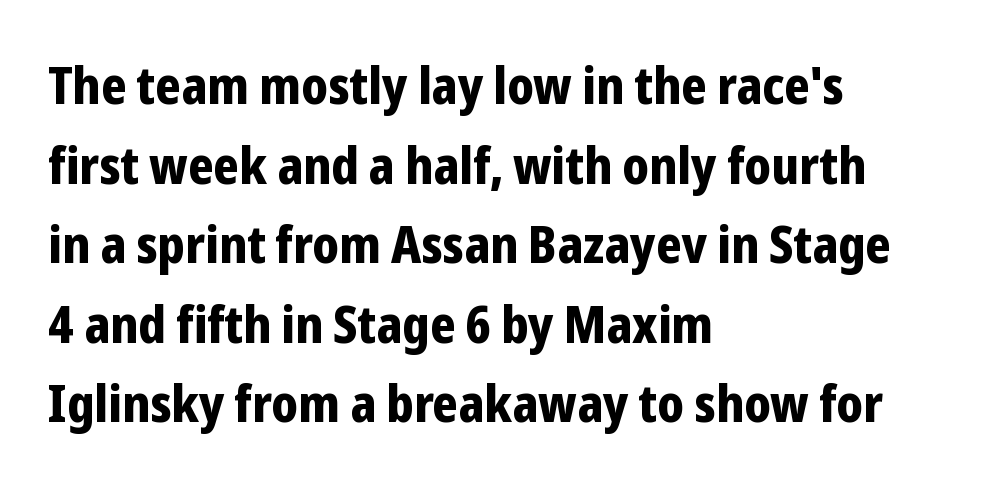
Q: Is the text bold? A: Yes.
Q: Is the text italic (slanted)? A: No, it is upright.
Q: Is the typeface a serif or a sans-serif typeface? A: Sans-serif.
Q: Is the text underlined? A: No.
Q: How is the paragraph aligned? A: Left-aligned.
Q: Is the spacing between letters normal or unusually wide? A: Normal.
Q: Is the spacing between lines tight, normal or loose? A: Normal.
Q: Width (condensed, normal, or wide)? A: Condensed.
Q: Stroke contrast? A: Low.
Q: x-height? A: Medium.
Q: Monospaced? A: No.
